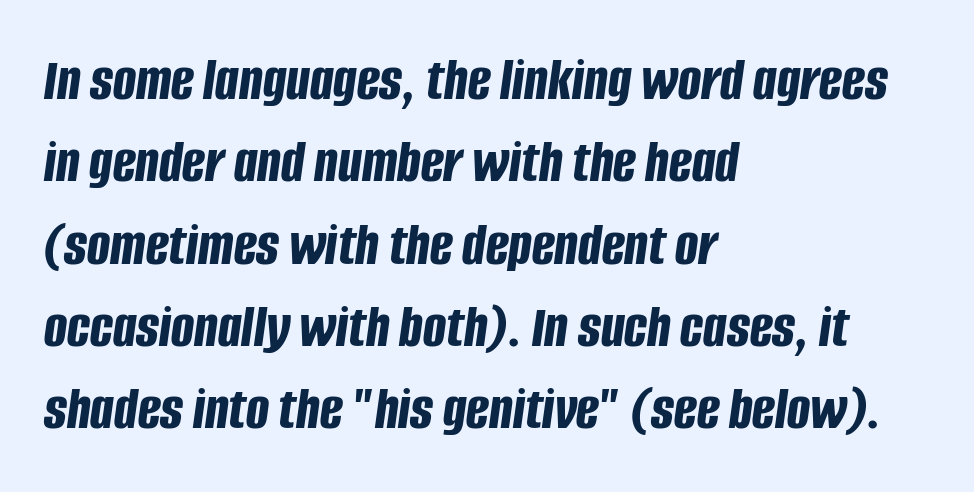
Q: Is the text bold? A: Yes.
Q: Is the text italic (slanted)? A: Yes, it leans right by about 8 degrees.
Q: Is the text underlined? A: No.
Q: How is the paragraph aligned? A: Left-aligned.
Q: Is the spacing between letters normal or unusually wide? A: Normal.
Q: Is the spacing between lines tight, normal or loose? A: Normal.
Q: Width (condensed, normal, or wide)? A: Condensed.
Q: Stroke contrast? A: Low.
Q: x-height? A: Large.
Q: Monospaced? A: No.
